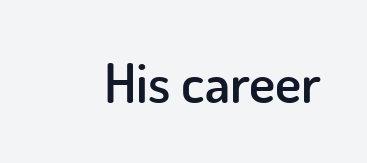
Serifs: no, the terminals of the letterforms are clean. The passage shown has conventional tracking throughout. Slightly chunky letters — semibold, I'd say, not full bold. The letters stand upright; this is a roman face. A bare baseline throughout the passage.
